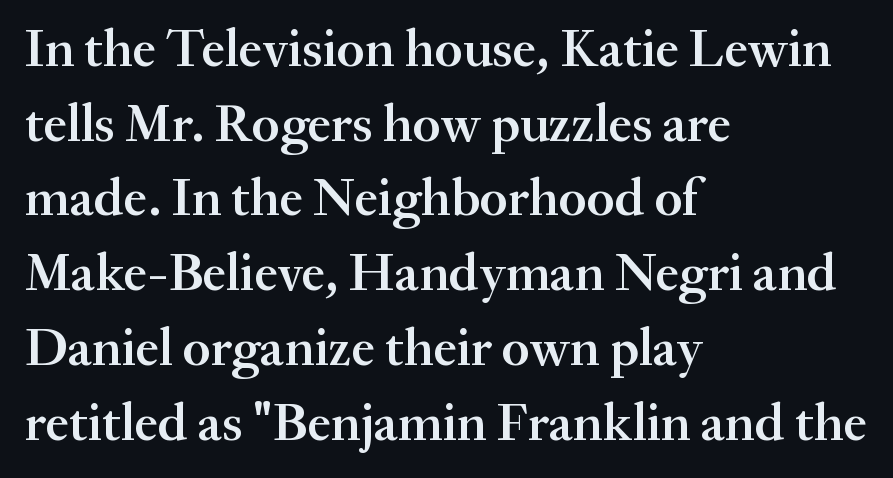
The image shows 53 px semibold serif type, upright; set left-aligned, normal line spacing (1.41x), normal letter spacing, not underlined; medium stroke contrast and a small x-height.
